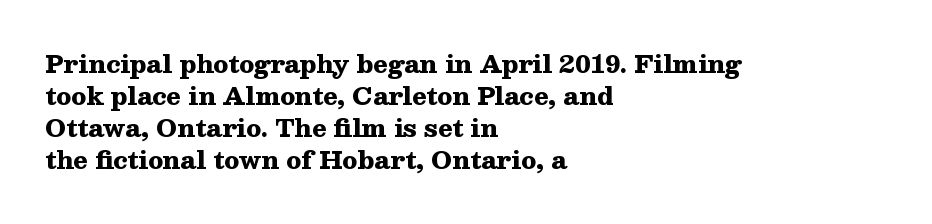
How are the letters spaced? Ordinarily, with no added tracking. Left-aligned paragraph, ragged on the right. The rows are spaced the way most documents space them. The glyphs are unaccompanied by any horizontal stroke below them. Weight check: bold — yes, fully. Ordinary non-slanted type is in use.
